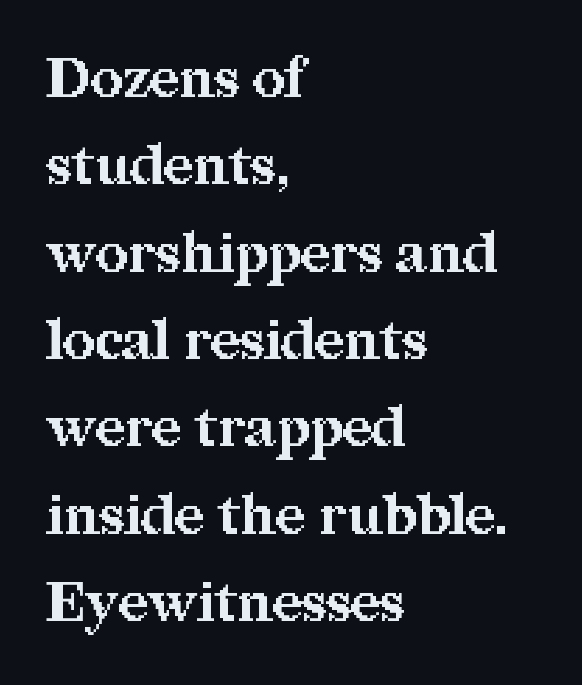
Q: Is the text bold? A: Yes.
Q: Is the text italic (slanted)? A: No, it is upright.
Q: Is the typeface a serif or a sans-serif typeface? A: Serif.
Q: Is the text underlined? A: No.
Q: How is the paragraph aligned? A: Left-aligned.
Q: Is the spacing between letters normal or unusually wide? A: Normal.
Q: Is the spacing between lines tight, normal or loose? A: Normal.
Q: Width (condensed, normal, or wide)? A: Normal.
Q: Stroke contrast? A: Medium.
Q: x-height? A: Medium.
Q: Monospaced? A: No.
